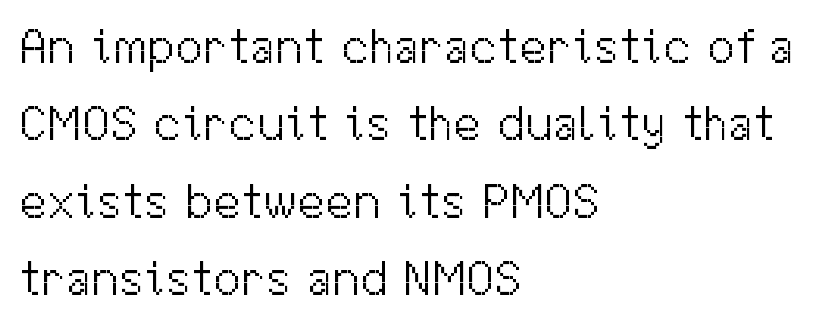
{"serif": "no", "italic": "no", "bold": "no", "weight": "light", "width": "normal", "stroke_contrast": "medium", "x_height": "medium", "monospaced": "no", "underline": "no", "align": "left", "line_spacing": "normal", "line_spacing_ratio": 1.55, "letter_spacing": "normal", "letter_spacing_em": 0.0, "glyph_px": 50}
